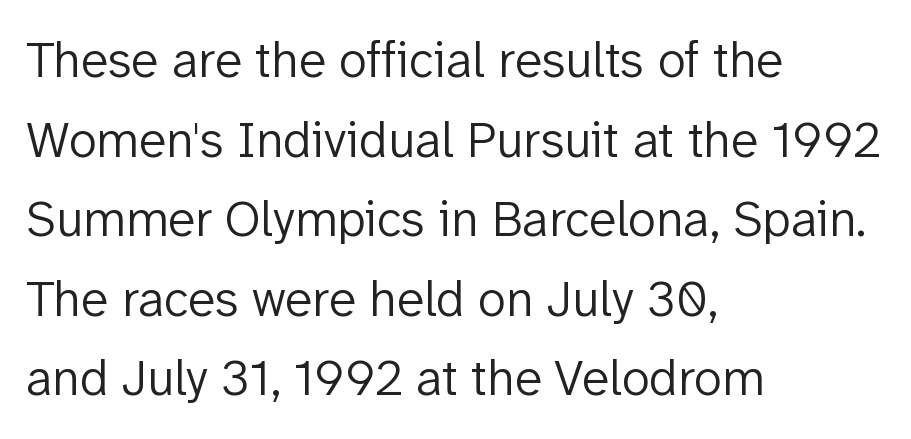
Stems and bowls with no extra thickness — not bold. Serifs: no, the terminals of the letterforms are clean. Posture: vertical. Varying glyph widths throughout — classic text-font behaviour. Each row of text sits above clean, open space. The lines in this sample share a left origin and differ only in where they stop.
